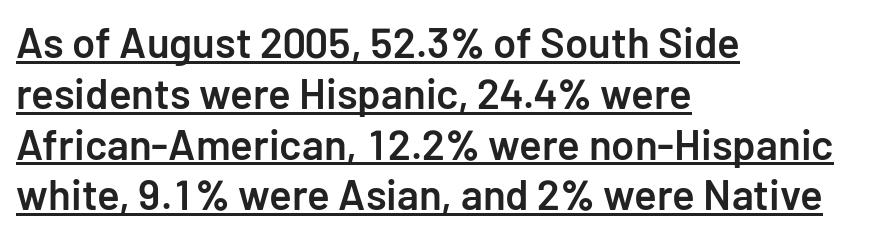
{"serif": "no", "italic": "no", "bold": "semi", "weight": "semibold", "width": "normal", "stroke_contrast": "low", "x_height": "medium", "monospaced": "no", "underline": "yes", "align": "left", "line_spacing_ratio": 1.21, "letter_spacing": "normal", "letter_spacing_em": 0.0, "glyph_px": 42}
